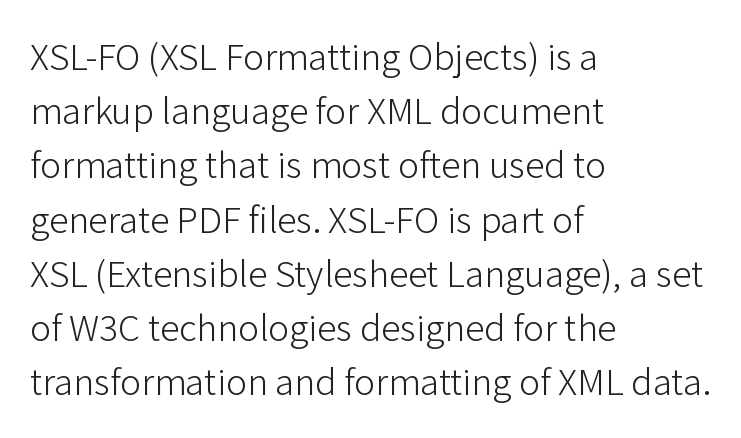
Each stroke keeps to a modest, everyday thickness or less. Left-aligned paragraph, ragged on the right. The leading is moderate, giving the passage an even texture. You can tell it's not italic because the verticals are truly vertical. Caption: standard tracking, unaltered. Words float on clear page, feet unadorned.
